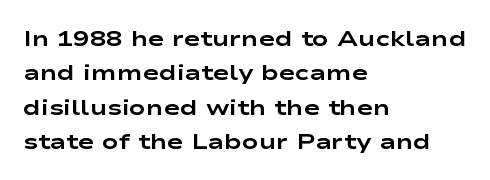
Q: Is the text bold? A: Yes.
Q: Is the text italic (slanted)? A: No, it is upright.
Q: Is the text underlined? A: No.
Q: How is the paragraph aligned? A: Left-aligned.
Q: Is the spacing between letters normal or unusually wide? A: Normal.
Q: Is the spacing between lines tight, normal or loose? A: Normal.
